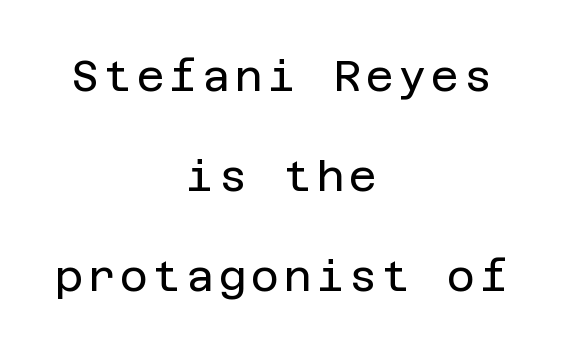
Q: Is the text bold? A: No.
Q: Is the text italic (slanted)? A: No, it is upright.
Q: Is the typeface a serif or a sans-serif typeface? A: Sans-serif.
Q: Is the text underlined? A: No.
Q: How is the paragraph aligned? A: Centered.
Q: Is the spacing between lines tight, normal or loose? A: Loose.
Q: Width (condensed, normal, or wide)? A: Normal.
Q: Stroke contrast? A: Low.
Q: x-height? A: Large.
